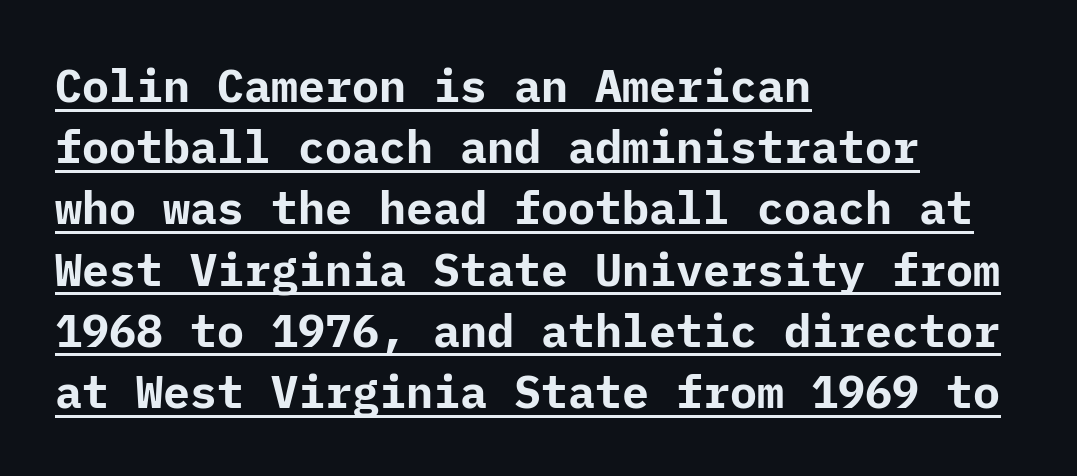
The font's upright variant was chosen for this text. A dark, heavy texture on the line: the type is bold. Tracking value appears to be zero — textbook default spacing. Rows of type keep a routine distance in the vertical direction.
